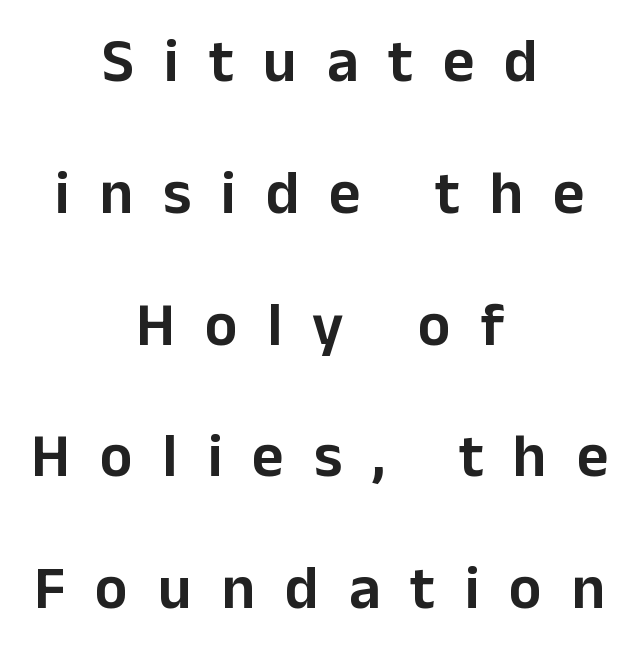
Does the copy run flush right? No — it is centered line by line. The face used here is proportionally spaced, like ordinary book or web type. The font's upright variant was chosen for this text. The tracking jumps out immediately: characters are airy and widely separated. A clean baseline with only descenders dipping below it.
